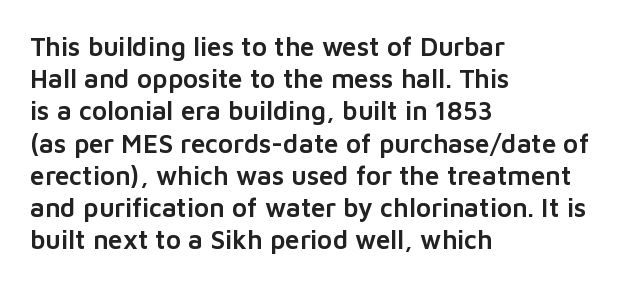
{"italic": "no", "underline": "no", "align": "left", "line_spacing_ratio": 1.24, "letter_spacing": "normal", "letter_spacing_em": 0.0, "glyph_px": 26}
